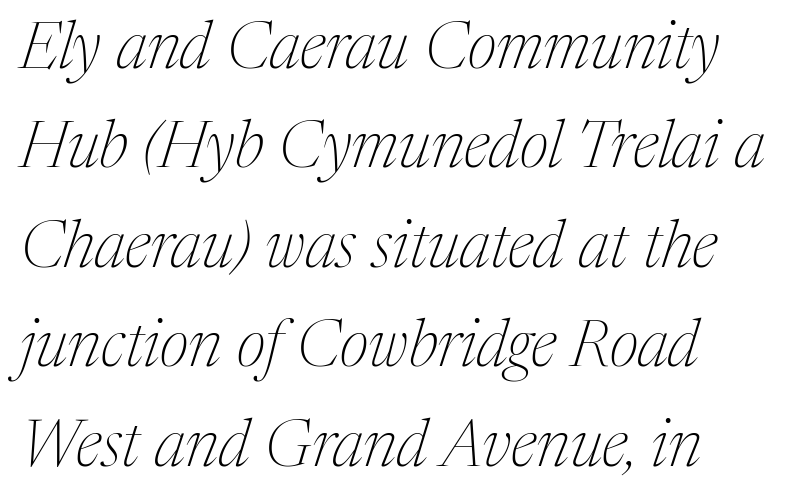
The image shows 65 px thin serif type, italic (leaning right); set normal line spacing (1.53x), normal letter spacing, not underlined; medium stroke contrast and a medium x-height.
